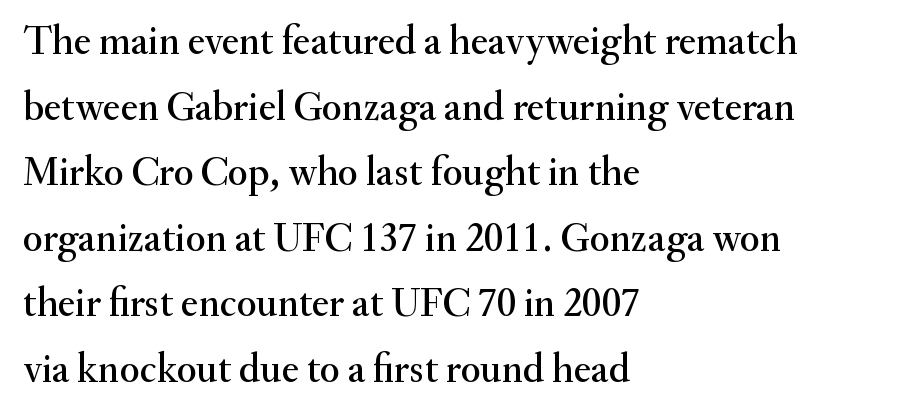
The image shows 41 px serif type, upright; set left-aligned, normal line spacing (1.6x), normal letter spacing, not underlined; medium stroke contrast and a small x-height.
